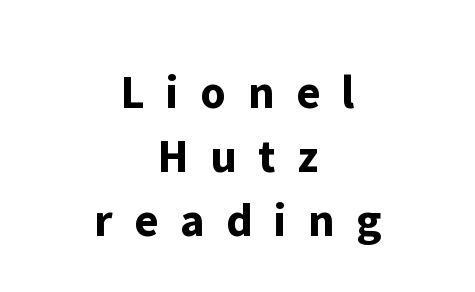
{"serif": "no", "italic": "no", "bold": "yes", "weight": "bold", "width": "normal", "stroke_contrast": "low", "x_height": "medium", "monospaced": "no", "underline": "no", "align": "center", "line_spacing": "normal", "line_spacing_ratio": 1.33, "letter_spacing": "wide", "letter_spacing_em": 0.45, "glyph_px": 48}
